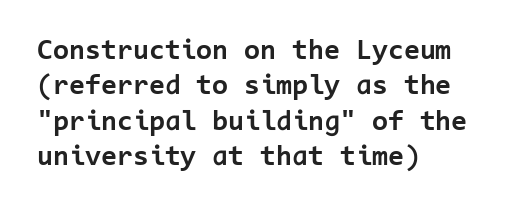
The image shows 29 px bold sans-serif type, upright, monospaced; set left-aligned, line spacing 1.22x, normal letter spacing, not underlined; low stroke contrast and a medium x-height.
